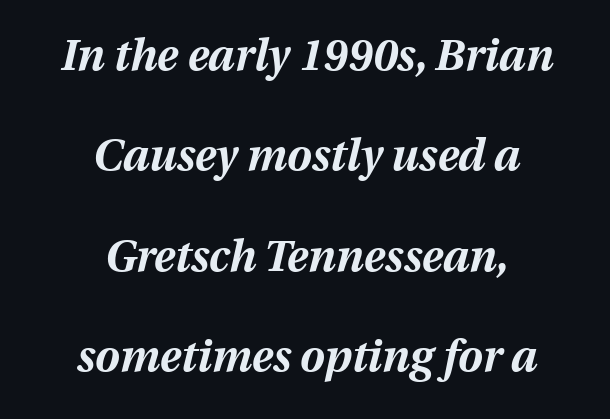
{"italic": "yes", "lean": "right", "slant_degrees": 13, "bold": "yes", "weight": "bold", "width": "normal", "stroke_contrast": "medium", "x_height": "medium", "monospaced": "no", "underline": "no", "align": "center", "line_spacing": "loose", "line_spacing_ratio": 2.28, "letter_spacing": "normal", "letter_spacing_em": 0.0, "glyph_px": 44}
